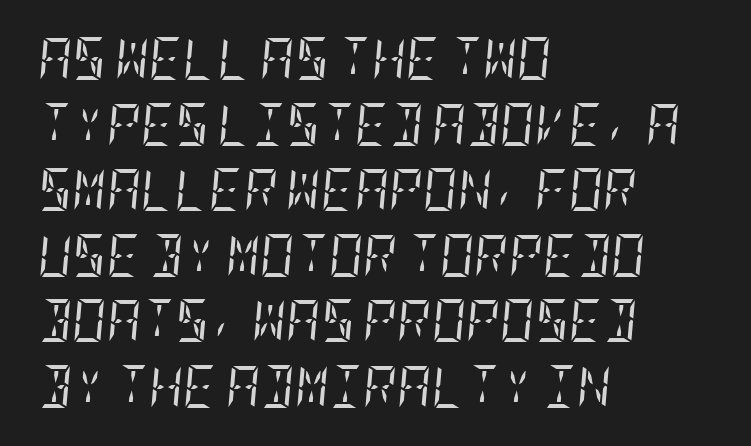
The image shows 42 px regular-weight, condensed serif type, italic (leaning right); set left-aligned, normal line spacing (1.56x), normal letter spacing, not underlined; low stroke contrast and a large x-height.
